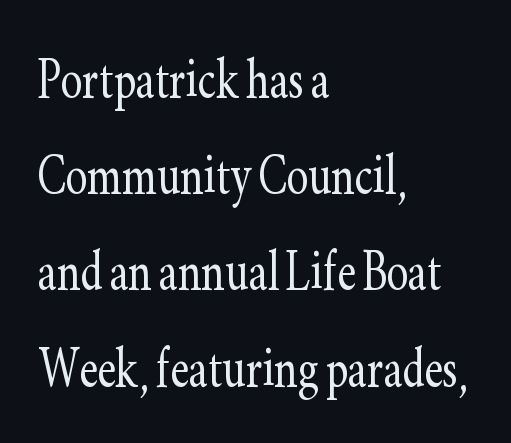
Q: Is the text bold? A: No.
Q: Is the text italic (slanted)? A: No, it is upright.
Q: Is the typeface a serif or a sans-serif typeface? A: Serif.
Q: Is the text underlined? A: No.
Q: How is the paragraph aligned? A: Left-aligned.
Q: Is the spacing between letters normal or unusually wide? A: Normal.
Q: Is the spacing between lines tight, normal or loose? A: Normal.
Q: Width (condensed, normal, or wide)? A: Condensed.
Q: Stroke contrast? A: Low.
Q: x-height? A: Small.
Q: Monospaced? A: No.
